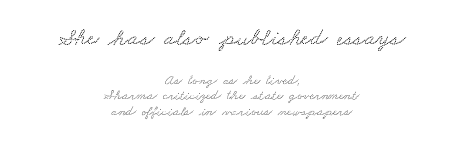
{"underline": "no", "align": "center", "line_spacing": "tight", "line_spacing_ratio": 1.11, "letter_spacing": "normal", "letter_spacing_em": 0.0, "larger_block": "first", "size_ratio": 1.71, "glyph_px": 24}
